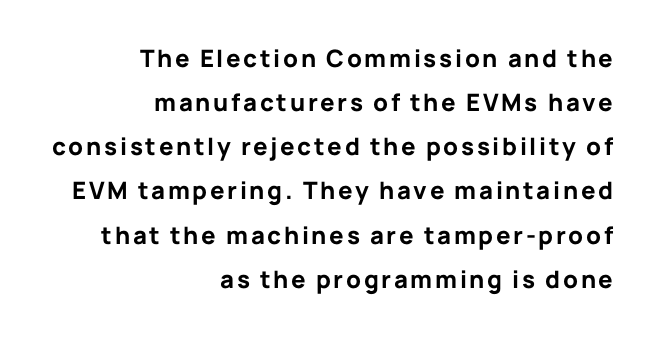
Strong, thick strokes mark this as bold type. The ragged edge is on the left, which tells us the setting is flush right. Check under the words: just untouched page. Quick note: not italic, upright.
